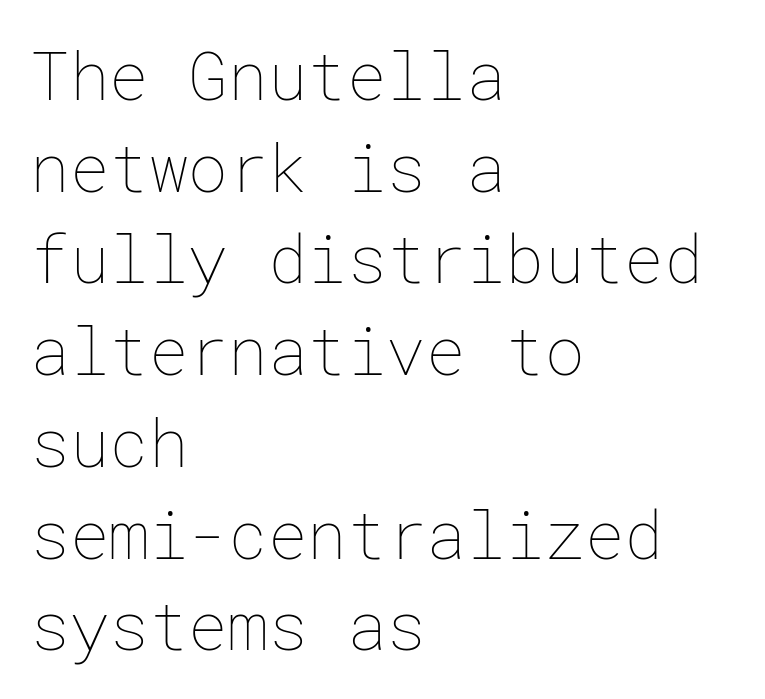
The image shows 66 px thin type, upright; set left-aligned, normal line spacing (1.39x), normal letter spacing, not underlined; low stroke contrast and a medium x-height.
